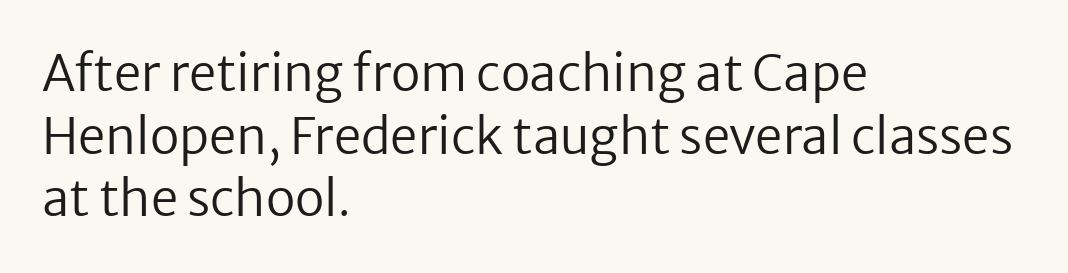
{"serif": "no", "italic": "no", "bold": "no", "weight": "regular", "width": "normal", "stroke_contrast": "low", "x_height": "medium", "monospaced": "no", "underline": "no", "align": "left", "line_spacing": "normal", "line_spacing_ratio": 1.28, "letter_spacing": "normal", "letter_spacing_em": 0.0, "glyph_px": 49}
